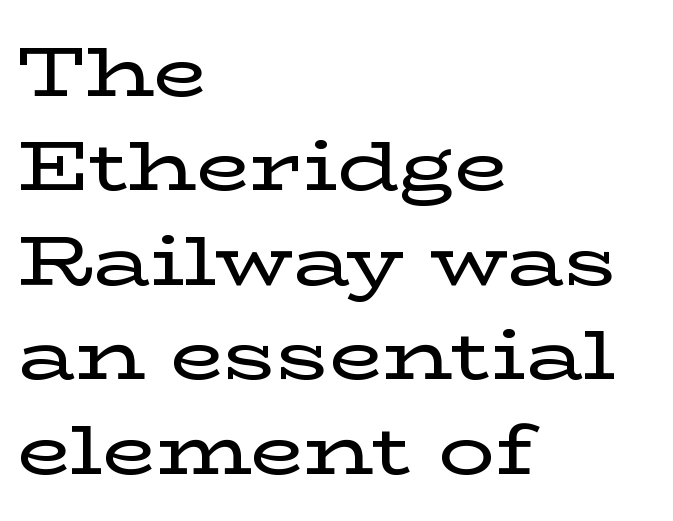
Check where the strokes stop: tiny serifs finish them off. The text block is weighted toward the left margin, trailing off unevenly rightward. What's the leading like? Ordinary, nothing unusual. The face used here is proportionally spaced, like ordinary book or web type.
